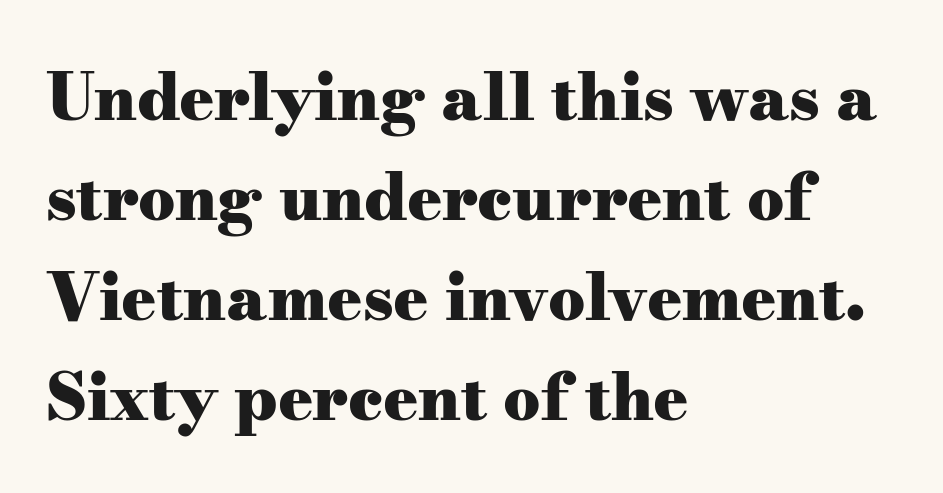
The image shows 65 px heavy, wide serif type, upright; set left-aligned, normal line spacing (1.54x), normal letter spacing, not underlined; medium stroke contrast and a small x-height.
